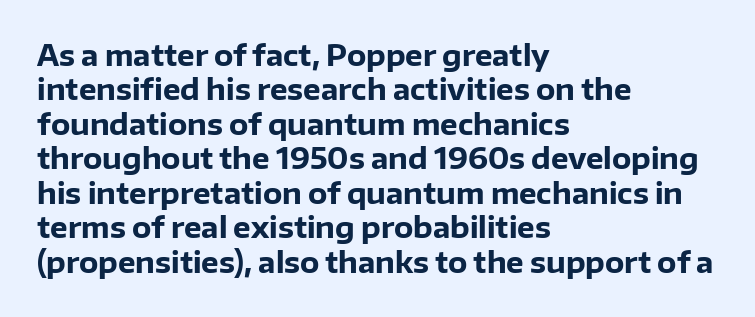
The image shows 28 px heavy sans-serif type, upright; set left-aligned, line spacing 1.23x, normal letter spacing, not underlined; low stroke contrast and a medium x-height.
